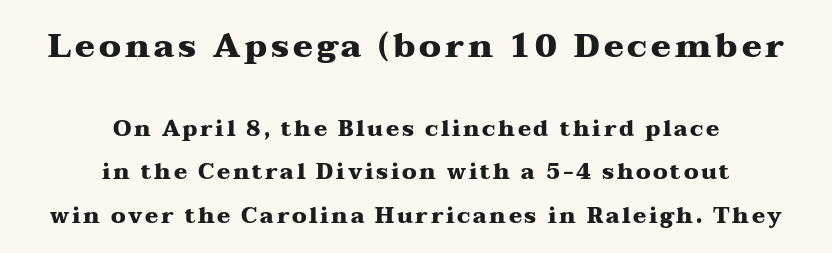
The compositor balanced each line on the midline. Each letter keeps its own natural width here, so spacing adapts to shape. Top chunk: large. Bottom chunk: small. A bare baseline throughout the passage.
